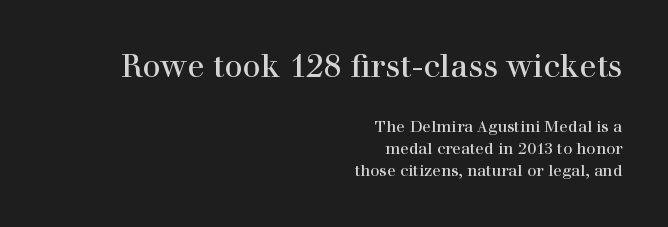
Q: Is the text bold? A: No.
Q: Is the text italic (slanted)? A: No, it is upright.
Q: Is the typeface a serif or a sans-serif typeface? A: Serif.
Q: Is the text underlined? A: No.
Q: How is the paragraph aligned? A: Right-aligned.
Q: Is the spacing between letters normal or unusually wide? A: Normal.
Q: Is the spacing between lines tight, normal or loose? A: Normal.
Q: Which block of text is set in a larger size, the first (top) or the second (bottom)? A: The first (top) one.
Q: Width (condensed, normal, or wide)? A: Normal.
Q: Stroke contrast? A: High.
Q: x-height? A: Medium.
Q: Monospaced? A: No.
